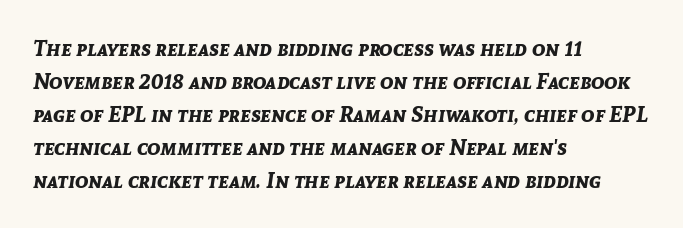
The rendering applies a slant to the glyphs. No extra tracking has been applied to these lines. The strip under each line holds only bare page. The leading is moderate, giving the passage an even texture. Compared with an ordinary text face, these strokes are far heavier — a full bold. Is the block centered? No — it sits flush against the left margin.
